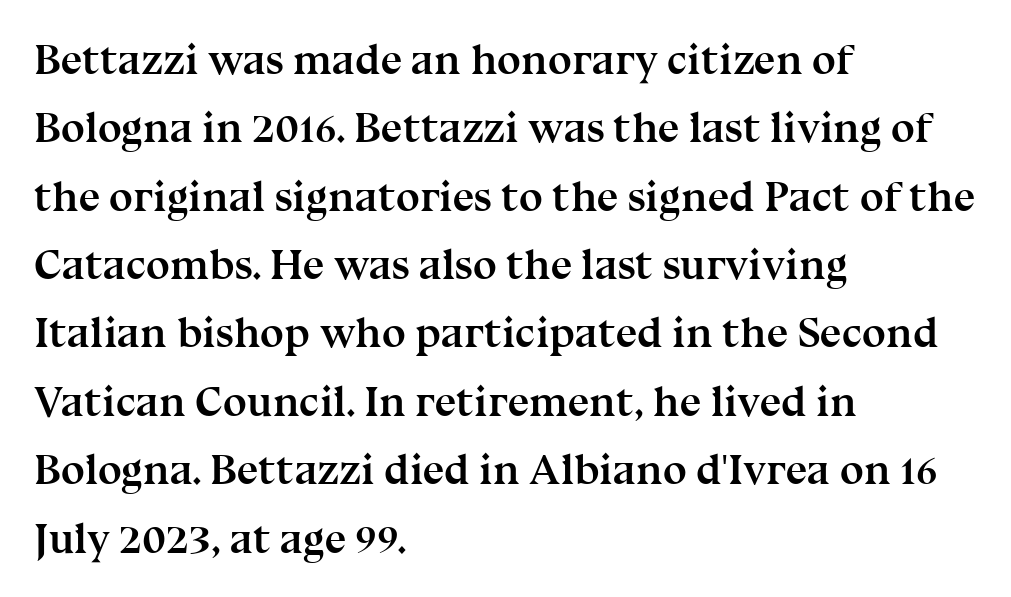
Style check: upright. The font is running at its bold setting. You could not count columns in this text — the font is proportionally spaced. Descender tails drop into unmarked territory. Alignment: flush left. Tracking value appears to be zero — textbook default spacing.
